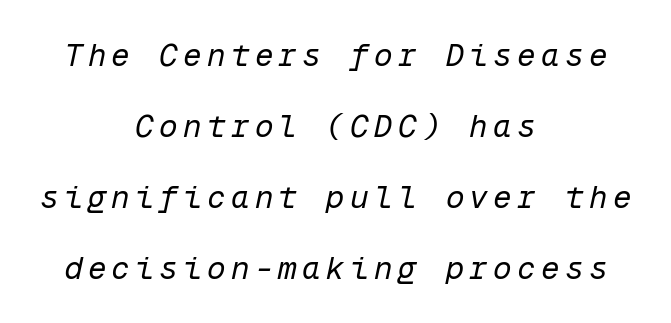
{"italic": "yes", "lean": "right", "slant_degrees": 12, "bold": "no", "weight": "regular", "width": "normal", "stroke_contrast": "low", "x_height": "medium", "monospaced": "yes", "underline": "no", "align": "center", "line_spacing": "loose", "line_spacing_ratio": 2.29, "glyph_px": 31}
